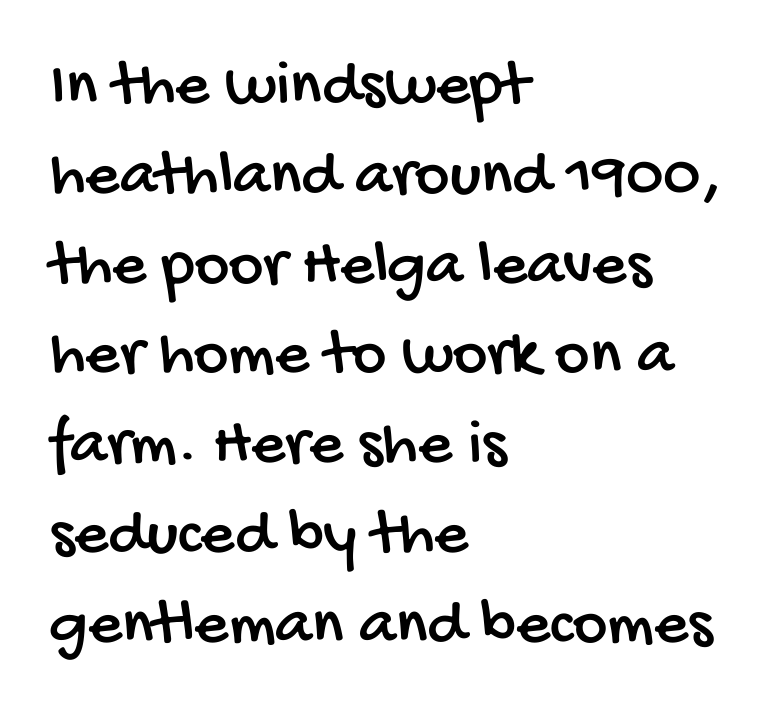
The image shows 66 px condensed sans-serif type; set left-aligned, normal line spacing (1.36x), normal letter spacing, not underlined; low stroke contrast and a large x-height.
